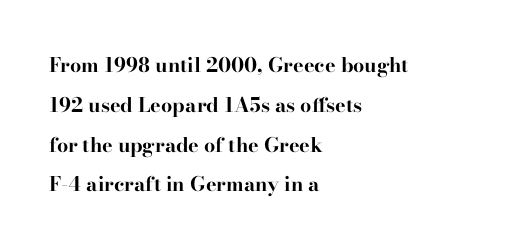
{"italic": "no", "bold": "yes", "underline": "no", "align": "left", "line_spacing": "loose", "line_spacing_ratio": 1.99, "letter_spacing": "normal", "letter_spacing_em": 0.0, "glyph_px": 20}
